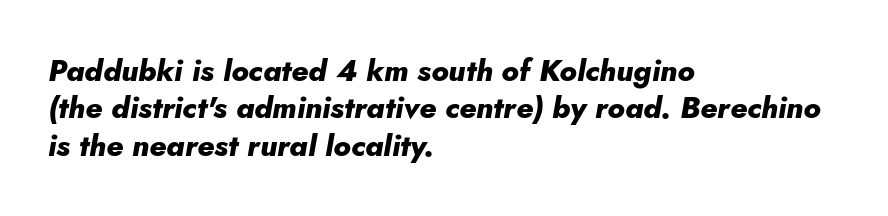
Q: Is the text bold? A: Yes.
Q: Is the text italic (slanted)? A: Yes, it leans right by about 5 degrees.
Q: Is the text underlined? A: No.
Q: How is the paragraph aligned? A: Left-aligned.
Q: Is the spacing between letters normal or unusually wide? A: Normal.
Q: Is the spacing between lines tight, normal or loose? A: Normal.
Q: Width (condensed, normal, or wide)? A: Normal.
Q: Stroke contrast? A: Low.
Q: x-height? A: Small.
Q: Monospaced? A: No.
